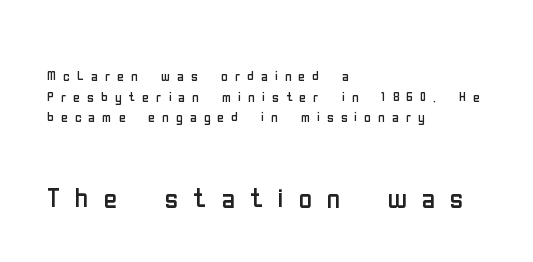
Q: Is the text bold? A: No.
Q: Is the text italic (slanted)? A: No, it is upright.
Q: Is the typeface a serif or a sans-serif typeface? A: Sans-serif.
Q: Is the text underlined? A: No.
Q: How is the paragraph aligned? A: Left-aligned.
Q: Is the spacing between letters normal or unusually wide? A: Unusually wide.
Q: Is the spacing between lines tight, normal or loose? A: Tight.
Q: Which block of text is set in a larger size, the first (top) or the second (bottom)? A: The second (bottom) one.
Q: Width (condensed, normal, or wide)? A: Condensed.
Q: Stroke contrast? A: Low.
Q: x-height? A: Medium.
Q: Monospaced? A: No.
